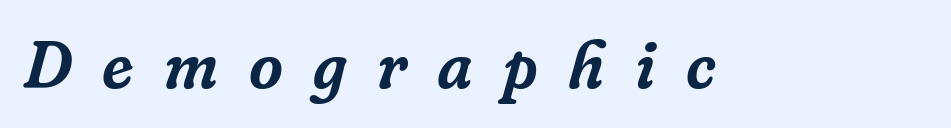
The image shows 66 px serif type, italic (leaning right); set unusually wide letter spacing (+0.46 em), not underlined; low stroke contrast and a medium x-height.
